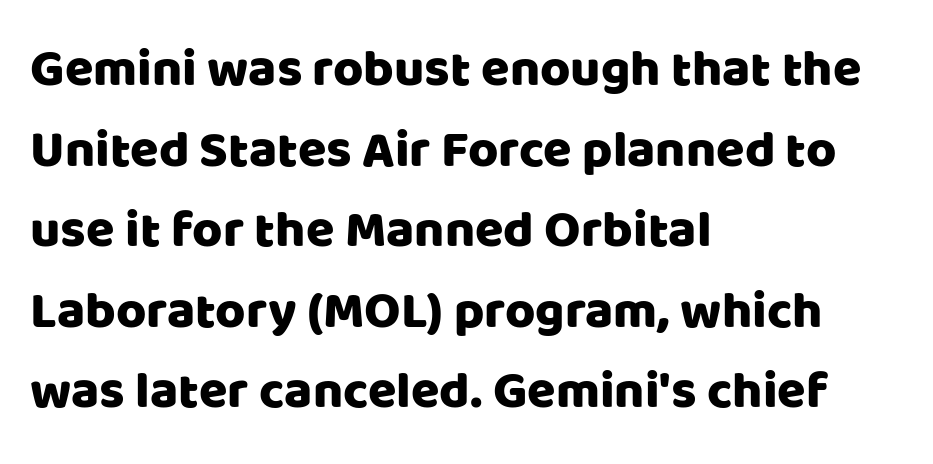
{"serif": "no", "italic": "no", "width": "normal", "stroke_contrast": "low", "x_height": "large", "monospaced": "no", "underline": "no", "align": "left", "line_spacing": "normal", "line_spacing_ratio": 1.55, "letter_spacing": "normal", "letter_spacing_em": 0.0, "glyph_px": 52}
